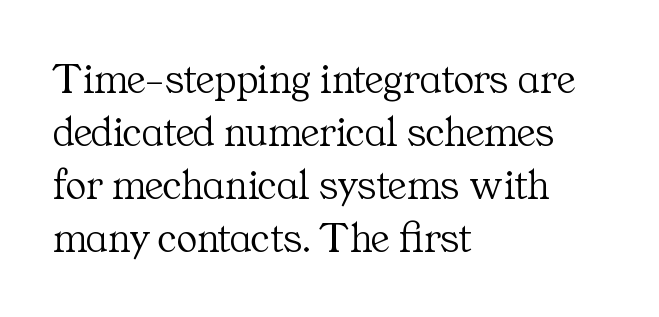
The area under the type is left untouched. Proportional: the letters do not fall into vertical columns. I'd call this a serif setting — the letters wear small feet. Ordinary non-slanted type is in use. You could call the tracking neutral — neither tight nor loose.
